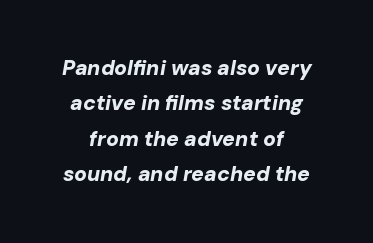
{"italic": "yes", "lean": "right", "slant_degrees": 10, "bold": "yes", "underline": "no", "align": "center", "line_spacing": "normal", "line_spacing_ratio": 1.69, "letter_spacing": "normal", "letter_spacing_em": 0.0, "glyph_px": 21}
